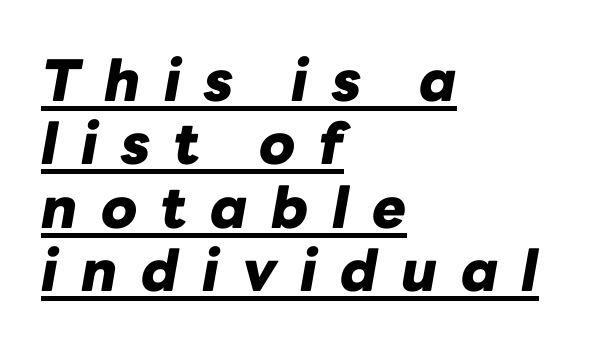
Q: Is the text bold? A: Yes.
Q: Is the text italic (slanted)? A: Yes, it leans right by about 10 degrees.
Q: Is the text underlined? A: Yes.
Q: How is the paragraph aligned? A: Left-aligned.
Q: Is the spacing between letters normal or unusually wide? A: Unusually wide.
Q: Is the spacing between lines tight, normal or loose? A: Tight.
Q: Width (condensed, normal, or wide)? A: Normal.
Q: Stroke contrast? A: Low.
Q: x-height? A: Medium.
Q: Monospaced? A: No.
